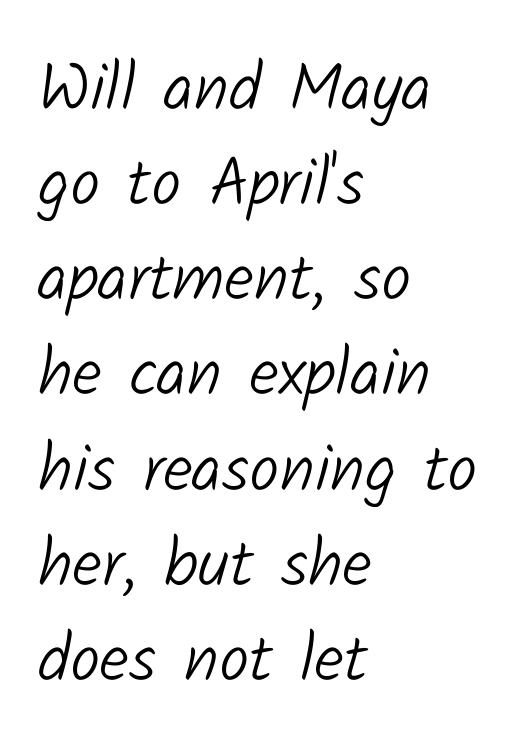
The image shows 67 px light sans-serif type; set left-aligned, normal line spacing (1.42x), normal letter spacing, not underlined; low stroke contrast and a medium x-height.
